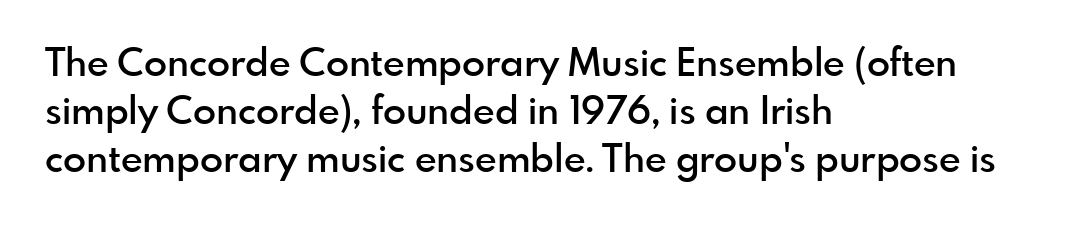
Each new line begins a customary step beneath the previous one. Do the characters align in a grid? No, the font is proportional. The compositor pushed each line to the left boundary. Typographically, this falls in the sans-serif category.
